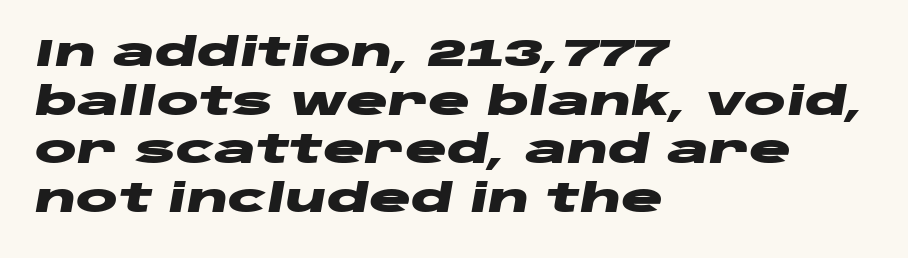
The image shows 39 px heavy, wide type, italic (leaning right); set left-aligned, normal line spacing (1.25x), normal letter spacing, not underlined; low stroke contrast and a large x-height.
